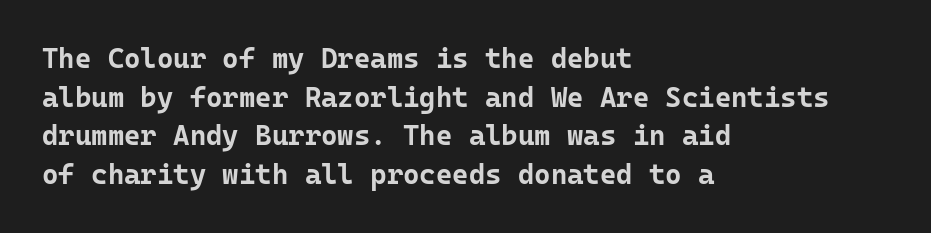
Does the copy run flush right? No — it runs flush left. Chunky letters — that's bold for sure. Letters rest on an invisible, unmarked baseline. A typesetter would mark this as roman, not italic. This sample keeps an unexceptional amount of space between lines. Nothing sits at the stroke ends, so this counts as sans-serif.
